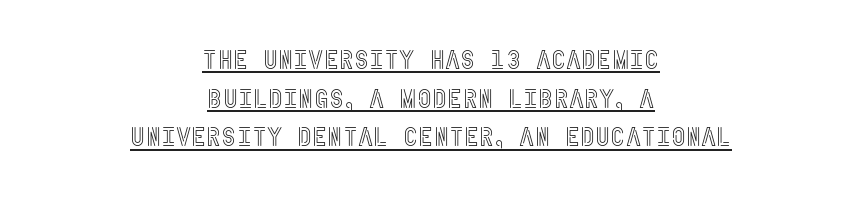
Q: Is the text italic (slanted)? A: No, it is upright.
Q: Is the text underlined? A: Yes.
Q: How is the paragraph aligned? A: Centered.
Q: Is the spacing between letters normal or unusually wide? A: Normal.
Q: Is the spacing between lines tight, normal or loose? A: Normal.
